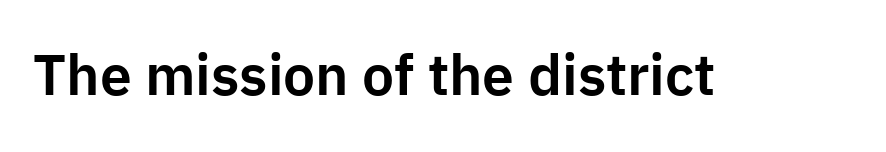
Q: Is the text italic (slanted)? A: No, it is upright.
Q: Is the typeface a serif or a sans-serif typeface? A: Sans-serif.
Q: Is the text underlined? A: No.
Q: Is the spacing between letters normal or unusually wide? A: Normal.
Q: Width (condensed, normal, or wide)? A: Normal.
Q: Stroke contrast? A: Low.
Q: x-height? A: Medium.
Q: Monospaced? A: No.
